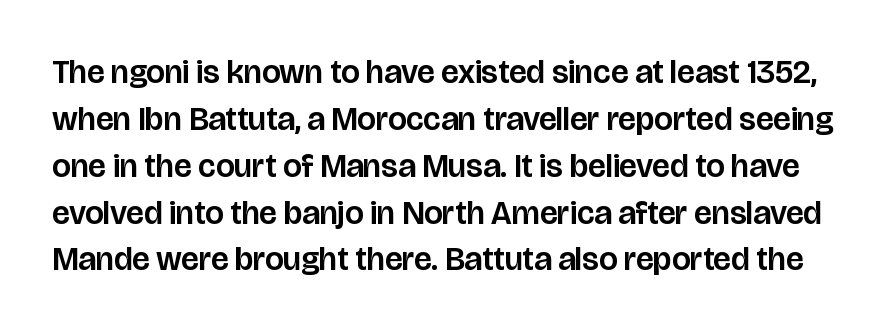
The image shows 33 px sans-serif type, upright; set normal line spacing (1.42x), normal letter spacing, not underlined; low stroke contrast and a large x-height.
